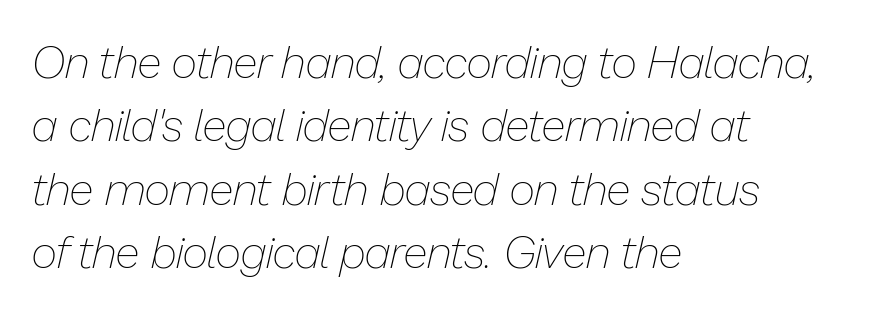
Think standard paragraph weight, or any step lighter than that. Honestly, the row spacing looks completely unremarkable. Is the block centered? No — it sits flush against the left margin. This is oblique type, the kind used for emphasis or titles. Inter-character spacing is left at the font's built-in metrics. Honestly, there is no underline to notice here at all.
